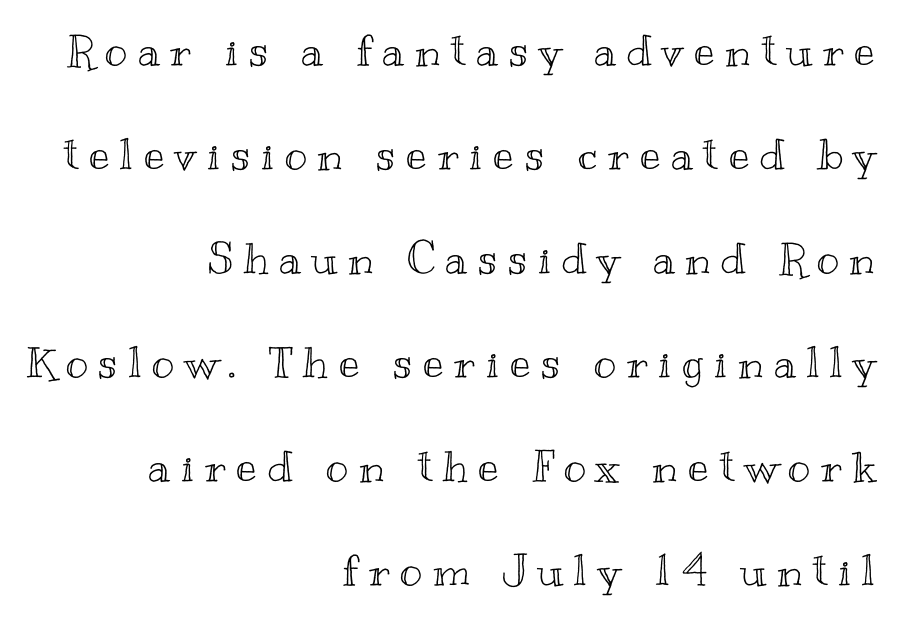
The image shows 43 px wide type, upright; set right-aligned, loose line spacing (2.42x), unusually wide letter spacing (+0.25 em), not underlined; a small x-height.
